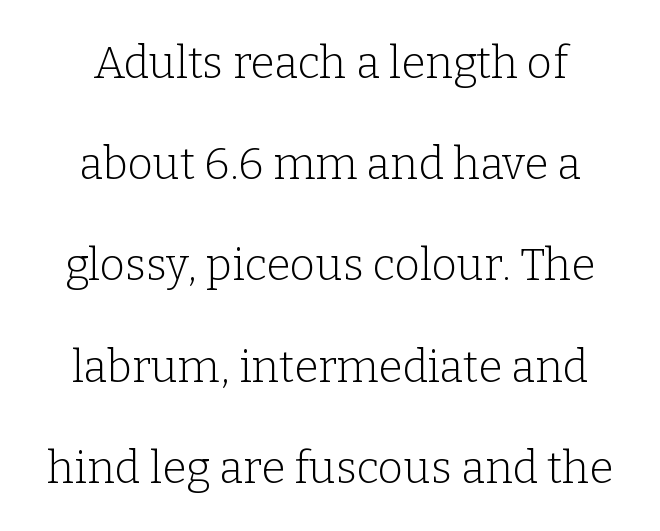
{"serif": "yes", "italic": "no", "bold": "no", "weight": "light", "width": "normal", "stroke_contrast": "low", "x_height": "medium", "monospaced": "no", "underline": "no", "line_spacing": "loose", "line_spacing_ratio": 2.3, "letter_spacing": "normal", "letter_spacing_em": 0.0, "glyph_px": 44}
